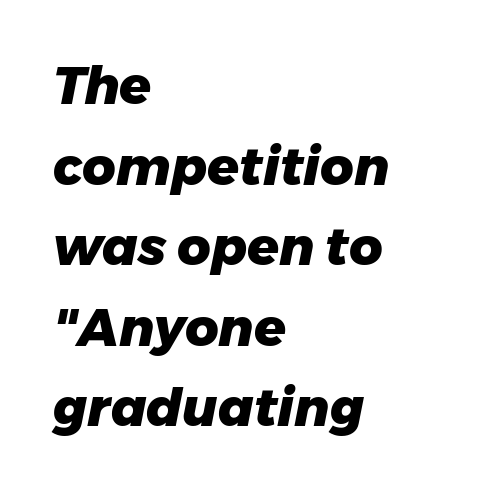
The image shows 52 px heavy type, italic (leaning right); set left-aligned, normal line spacing (1.55x), normal letter spacing, not underlined; low stroke contrast and a medium x-height.
